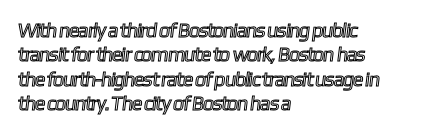
The image shows 20 px text type; set left-aligned, line spacing 1.22x, normal letter spacing, not underlined.
